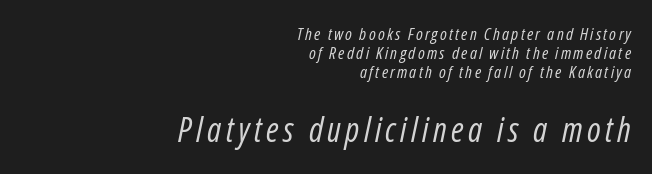
Q: Is the text bold? A: No.
Q: Is the text italic (slanted)? A: Yes, it leans right by about 12 degrees.
Q: Is the text underlined? A: No.
Q: How is the paragraph aligned? A: Right-aligned.
Q: Is the spacing between lines tight, normal or loose? A: Tight.
Q: Which block of text is set in a larger size, the first (top) or the second (bottom)? A: The second (bottom) one.
Q: Width (condensed, normal, or wide)? A: Condensed.
Q: Stroke contrast? A: Low.
Q: x-height? A: Medium.
Q: Monospaced? A: No.
